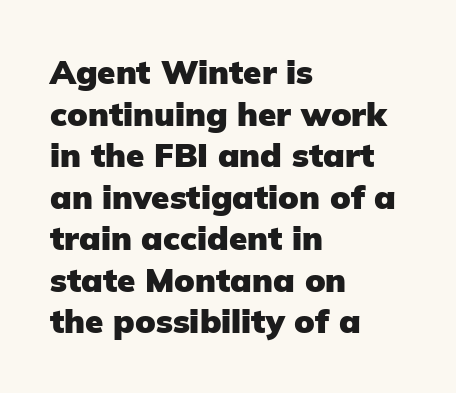
Q: Is the text bold? A: Yes.
Q: Is the text italic (slanted)? A: No, it is upright.
Q: Is the typeface a serif or a sans-serif typeface? A: Sans-serif.
Q: Is the text underlined? A: No.
Q: How is the paragraph aligned? A: Left-aligned.
Q: Is the spacing between letters normal or unusually wide? A: Normal.
Q: Is the spacing between lines tight, normal or loose? A: Normal.
Q: Width (condensed, normal, or wide)? A: Normal.
Q: Stroke contrast? A: Low.
Q: x-height? A: Medium.
Q: Monospaced? A: No.
